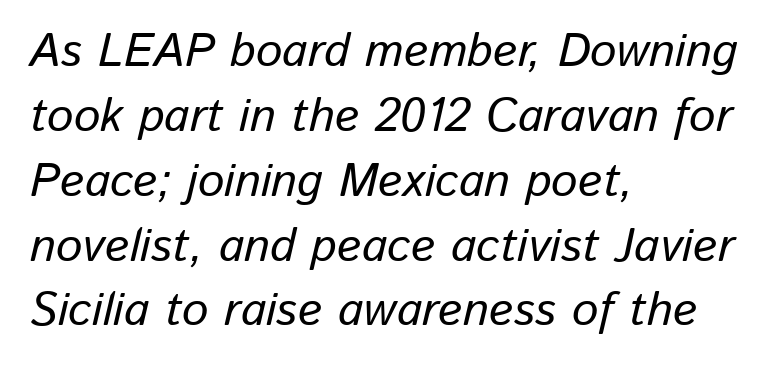
The image shows 47 px text type, italic (leaning right); set left-aligned, normal line spacing (1.38x), normal letter spacing, not underlined; low stroke contrast and a medium x-height.
